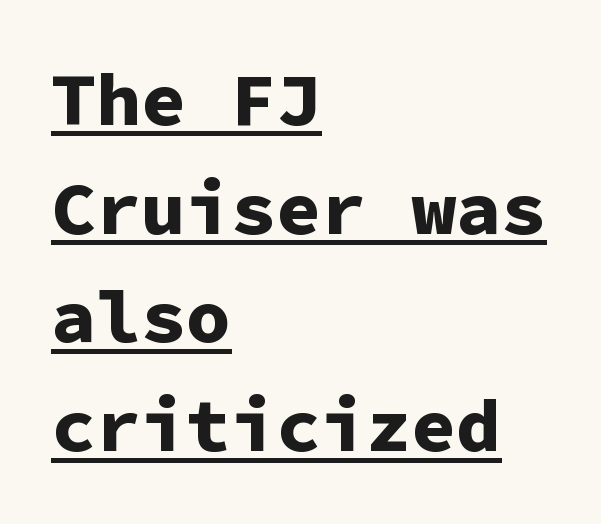
The image shows 75 px bold sans-serif type, upright, monospaced; set left-aligned, normal line spacing (1.45x), normal letter spacing, underlined; low stroke contrast and a medium x-height.
